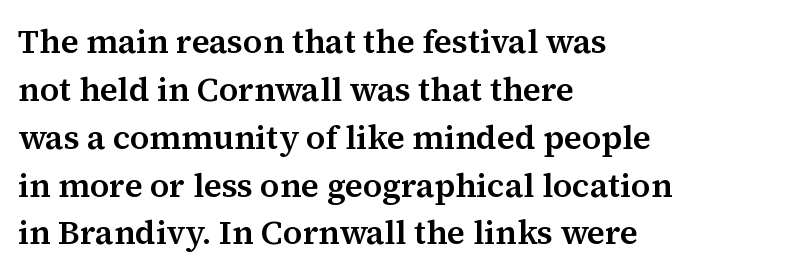
Q: Is the text italic (slanted)? A: No, it is upright.
Q: Is the typeface a serif or a sans-serif typeface? A: Serif.
Q: Is the text underlined? A: No.
Q: How is the paragraph aligned? A: Left-aligned.
Q: Is the spacing between letters normal or unusually wide? A: Normal.
Q: Is the spacing between lines tight, normal or loose? A: Normal.
Q: Width (condensed, normal, or wide)? A: Normal.
Q: Stroke contrast? A: Medium.
Q: x-height? A: Medium.
Q: Monospaced? A: No.
